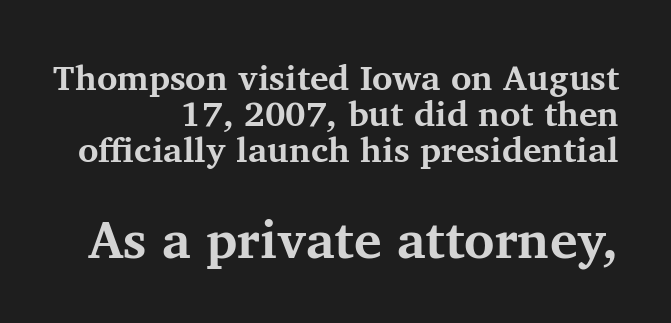
Size hierarchy here favors the trailing block over the leading one. Is this a fixed-width face? No — the glyphs have proportional, varying widths. The typeface chosen for these lines features serifs. In terms of weight, the rendering is a true, heavy bold. This is the regular roman posture of the typeface. The text block is weighted toward the right margin, trailing off unevenly leftward.
